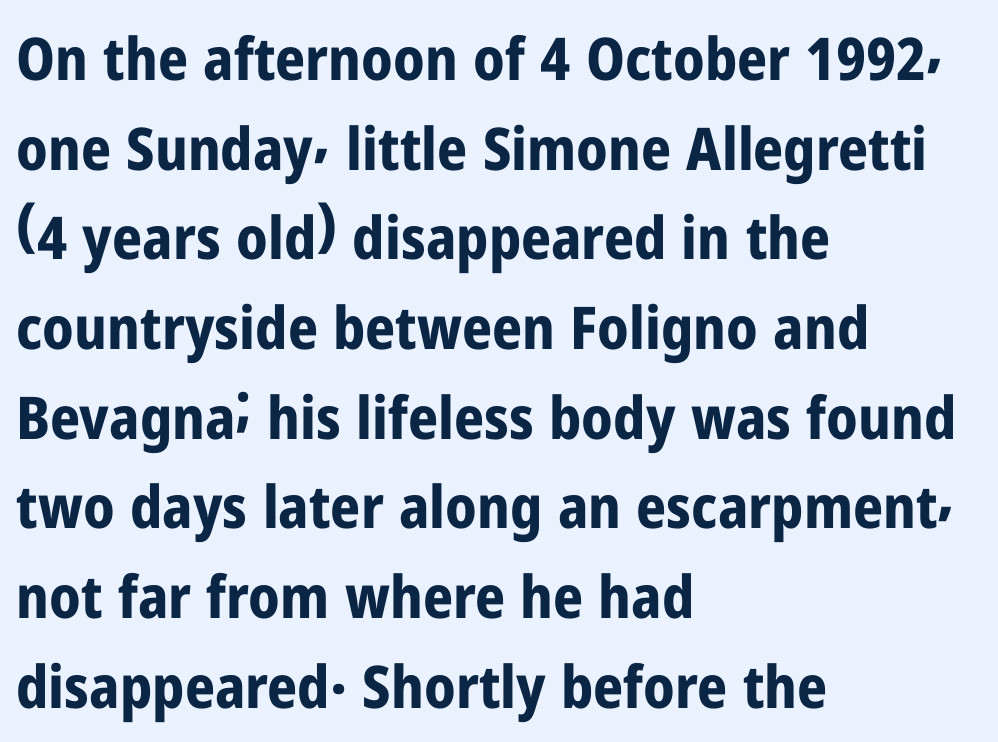
Students, this is bold: see how much ink each stroke carries. The paragraph shown leans on its left margin. The rendering uses natural spacing where letterforms have individual widths. What's the leading like? Ordinary, nothing unusual. A typesetter would mark this as roman, not italic.
